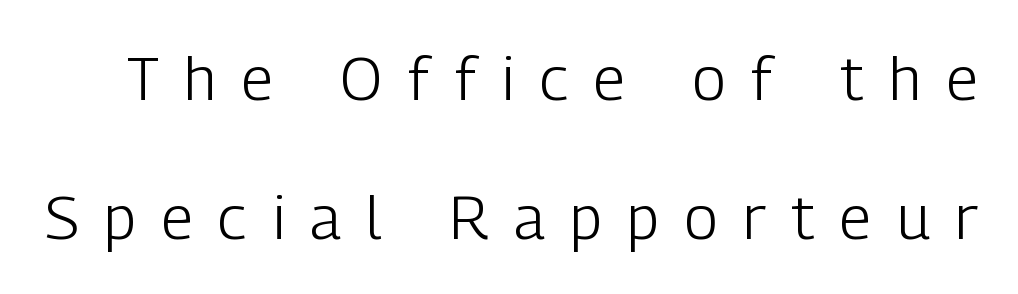
Here the designer chose a conventional face with non-uniform glyph widths. Quick note: interline space is abundant. The gap between lines stays unmarked. These glyphs show unthickened strokes, regular width or finer. These lines have a slow, spaced-out rhythm from letter to letter.
